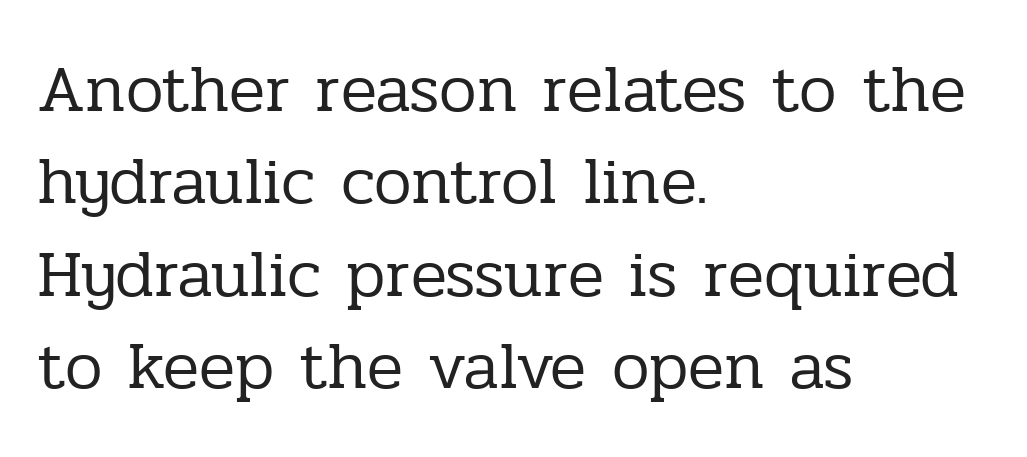
Typeset ragged right — the left edge is the straight one. The space beneath each line is pristine and unruled. The typeface has the unassuming heft of standard copy or less. In terms of letterspacing, this is plain default setting. Designer's note — italics off, roman on. Serifs: yes, visible at the terminals of the letterforms.
